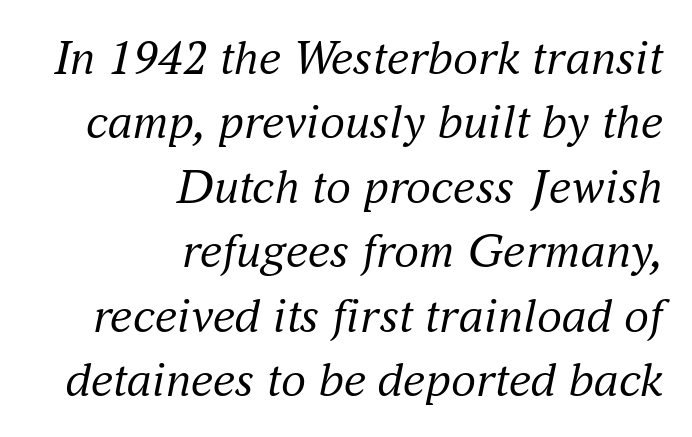
Q: Is the text bold? A: No.
Q: Is the text italic (slanted)? A: Yes, it leans right by about 16 degrees.
Q: Is the typeface a serif or a sans-serif typeface? A: Serif.
Q: Is the text underlined? A: No.
Q: How is the paragraph aligned? A: Right-aligned.
Q: Is the spacing between letters normal or unusually wide? A: Normal.
Q: Is the spacing between lines tight, normal or loose? A: Normal.
Q: Width (condensed, normal, or wide)? A: Normal.
Q: Stroke contrast? A: Medium.
Q: x-height? A: Small.
Q: Monospaced? A: No.
